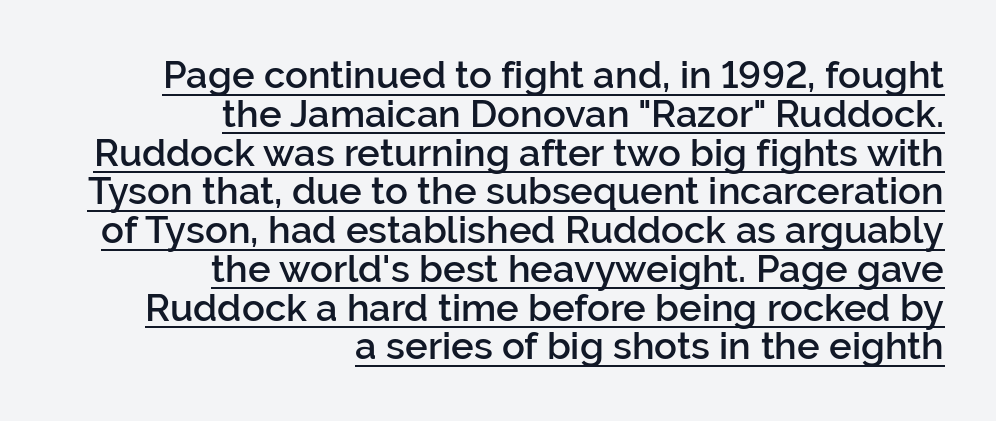
The image shows 38 px semibold sans-serif type, upright; set right-aligned, tight line spacing (1.02x), normal letter spacing, underlined; low stroke contrast and a medium x-height.
